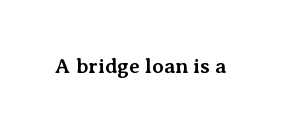
Q: Is the text bold? A: Yes.
Q: Is the text italic (slanted)? A: No, it is upright.
Q: Is the text underlined? A: No.
Q: Is the spacing between letters normal or unusually wide? A: Normal.
